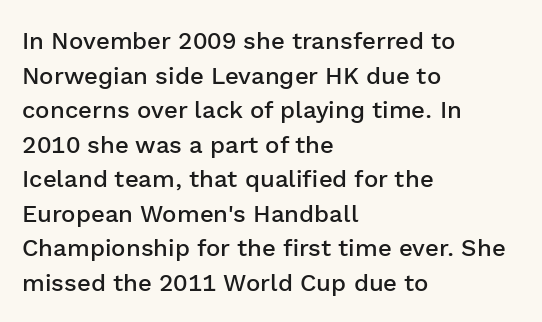
Q: Is the text bold? A: Semi-bold.
Q: Is the text italic (slanted)? A: No, it is upright.
Q: Is the text underlined? A: No.
Q: How is the paragraph aligned? A: Left-aligned.
Q: Is the spacing between letters normal or unusually wide? A: Normal.
Q: Is the spacing between lines tight, normal or loose? A: Normal.
